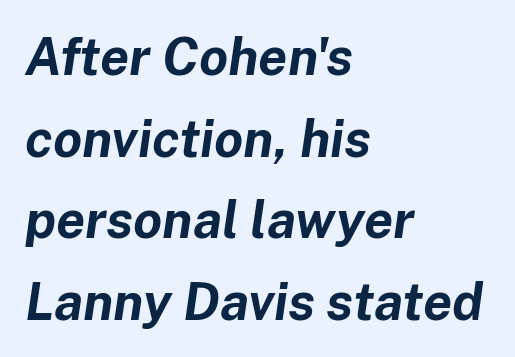
Baseline-to-baseline distance is the conventional proportion of letter height. Reading down the block, your eye returns to a fixed left position each line. Characters follow at the spacing the type designer built in. Caption: bold face, heavy strokes. Rule under the text: the space is simply empty. An italicized treatment has been applied to the whole sample.
